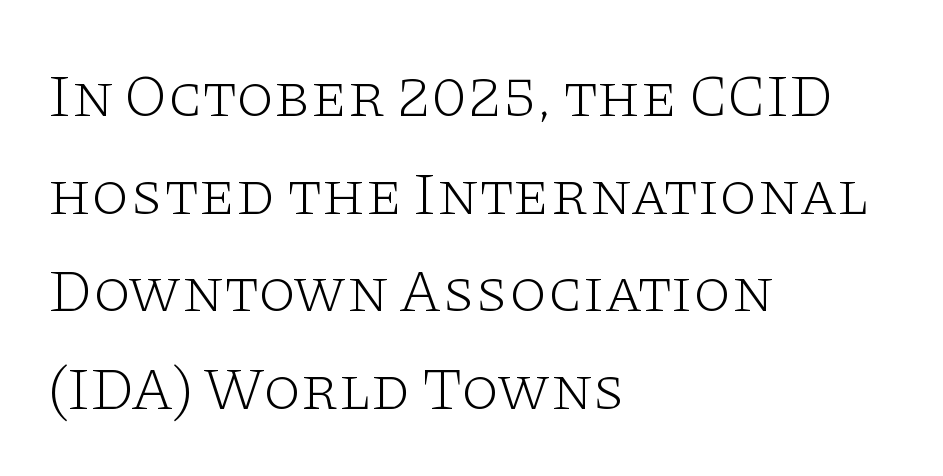
Vertically, the passage feels balanced, rows spaced as you'd expect. The weight tops out at a normal text grade. Spacing verdict: proportional, widths tailored to each character. The gap between lines stays unmarked. The specimen reads as upright at a glance.
